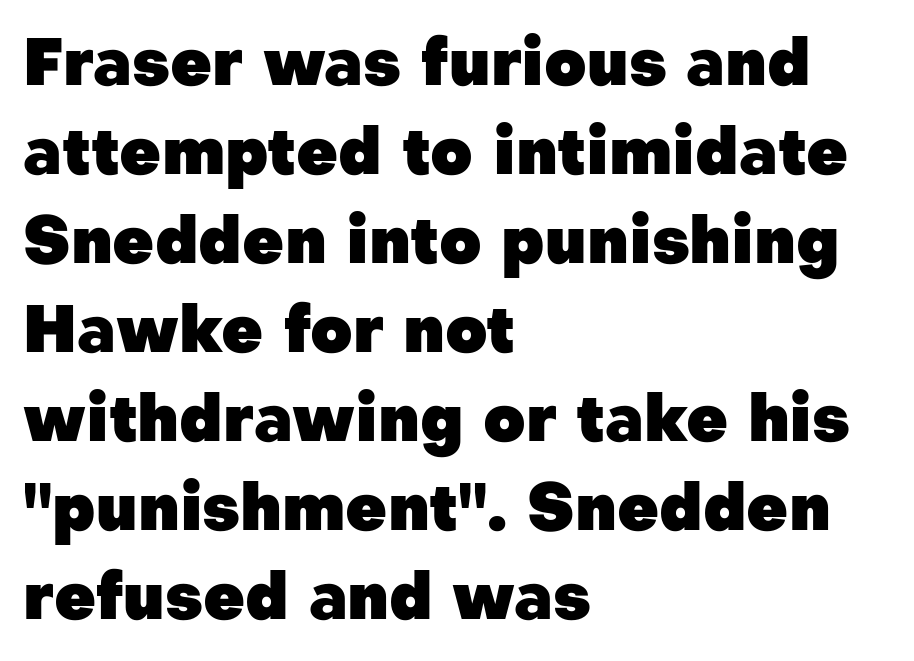
{"serif": "no", "italic": "no", "bold": "yes", "weight": "heavy", "width": "normal", "stroke_contrast": "low", "x_height": "medium", "monospaced": "no", "underline": "no", "align": "left", "line_spacing": "normal", "line_spacing_ratio": 1.37, "letter_spacing": "normal", "letter_spacing_em": 0.0, "glyph_px": 65}
